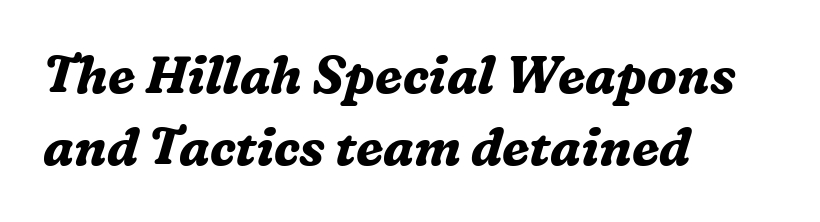
Do the characters align in a grid? No, the font is proportional. The letters carry serifs — small finishing strokes at the ends of their stems. Left-aligned paragraph, ragged on the right. Letter spacing: default. Quick note: italic. Check under the words: just untouched page.
